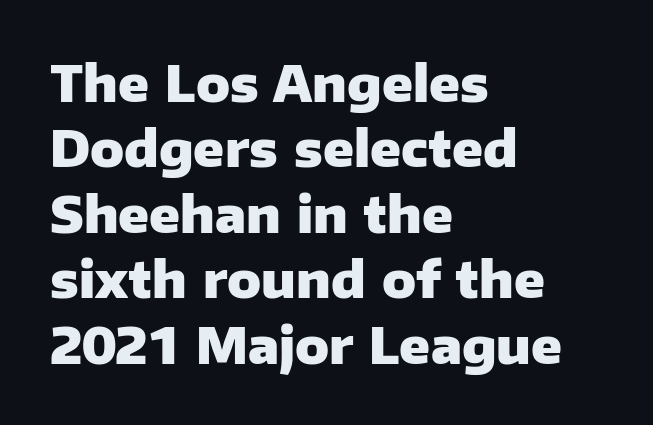
Q: Is the text bold? A: Yes.
Q: Is the text italic (slanted)? A: No, it is upright.
Q: Is the typeface a serif or a sans-serif typeface? A: Sans-serif.
Q: Is the text underlined? A: No.
Q: How is the paragraph aligned? A: Left-aligned.
Q: Is the spacing between letters normal or unusually wide? A: Normal.
Q: Is the spacing between lines tight, normal or loose? A: Normal.
Q: Width (condensed, normal, or wide)? A: Normal.
Q: Stroke contrast? A: Low.
Q: x-height? A: Medium.
Q: Monospaced? A: No.
